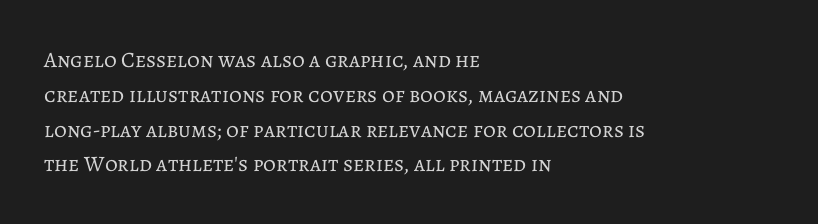
{"italic": "no", "bold": "no", "underline": "no", "align": "left", "line_spacing": "normal", "line_spacing_ratio": 1.58, "letter_spacing": "normal", "letter_spacing_em": 0.0, "glyph_px": 22}
